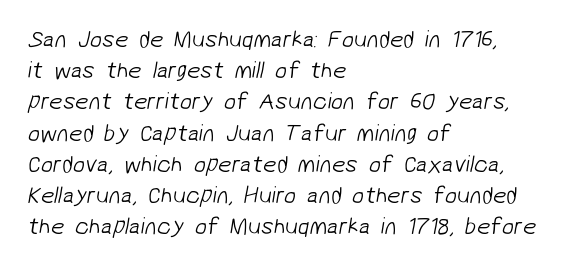
Clear beneath every line of the passage. Does the leading feel generous? No, just average. Students, note that the glyphs here touch the page at normal intervals. Notice how the passage keeps a crisp vertical edge on the left only.
